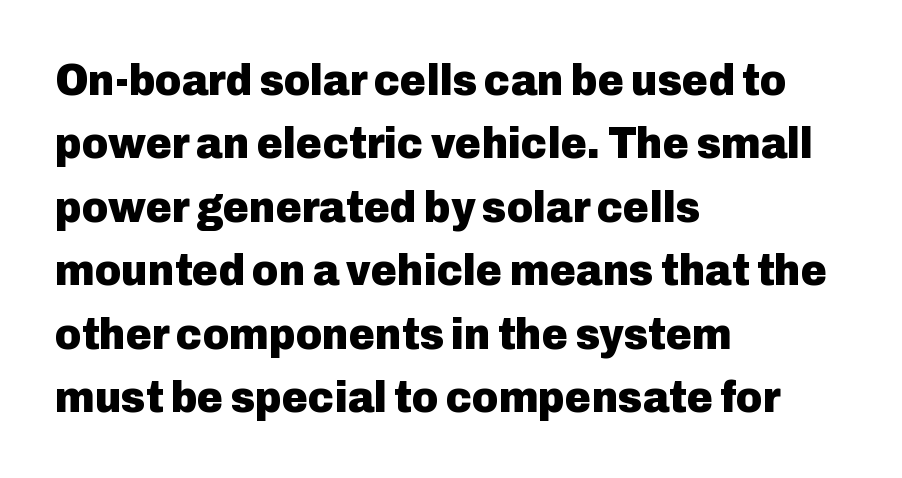
The image shows 45 px heavy sans-serif type, upright; set left-aligned, normal line spacing (1.41x), normal letter spacing, not underlined; low stroke contrast and a medium x-height.
